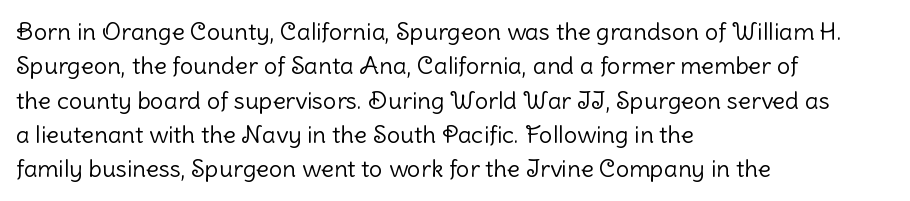
Q: Is the text bold? A: No.
Q: Is the text italic (slanted)? A: No, it is upright.
Q: Is the text underlined? A: No.
Q: How is the paragraph aligned? A: Left-aligned.
Q: Is the spacing between letters normal or unusually wide? A: Normal.
Q: Is the spacing between lines tight, normal or loose? A: Normal.
